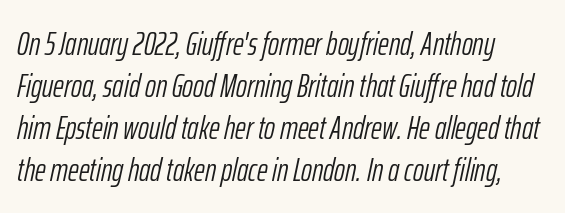
{"italic": "yes", "lean": "right", "slant_degrees": 12, "bold": "no", "weight": "light", "width": "condensed", "stroke_contrast": "low", "x_height": "medium", "monospaced": "no", "underline": "no", "align": "left", "line_spacing": "normal", "line_spacing_ratio": 1.27, "letter_spacing": "normal", "letter_spacing_em": 0.0, "glyph_px": 33}
